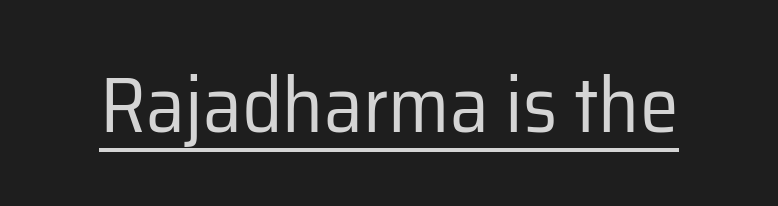
The image shows 78 px regular-weight sans-serif type, upright; set normal letter spacing, underlined; low stroke contrast and a medium x-height.
